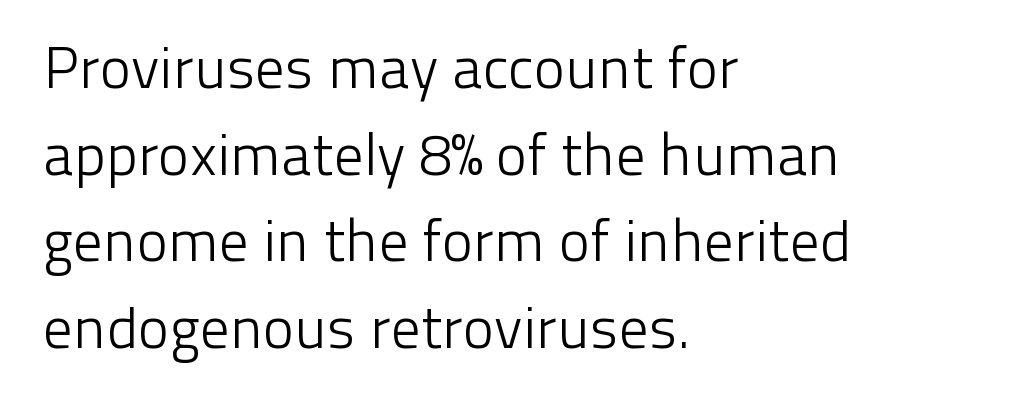
The image shows 59 px light sans-serif type, upright; set left-aligned, normal line spacing (1.47x), normal letter spacing, not underlined; low stroke contrast and a medium x-height.
